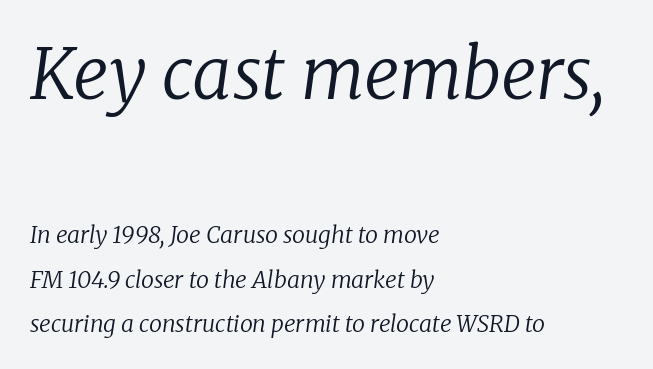
Does the lettering tilt? It does — this is italic. Descenders hang freely into open space. The lines are quadded left. The face used here appears at its bigger size in the upper chunk. The font is comparable to plain body text, perhaps lighter.
